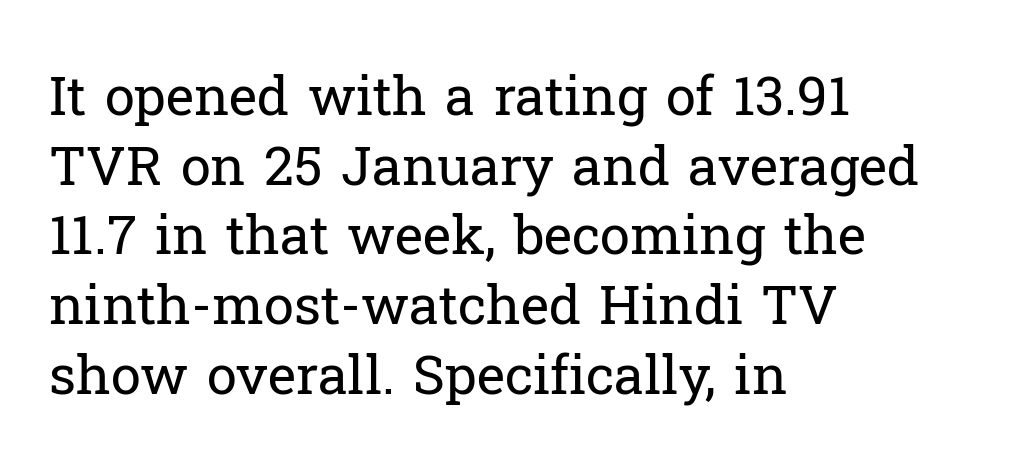
The image shows 54 px regular-weight serif type, upright; set left-aligned, normal line spacing (1.29x), normal letter spacing, not underlined; low stroke contrast and a medium x-height.
